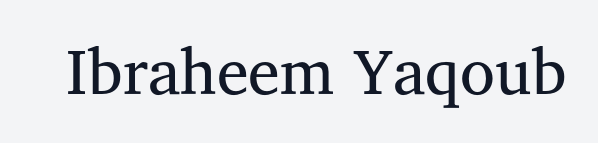
Rule under the text: the space is simply empty. Serif or sans? Serif — the stroke terminals have little feet. Note the varied advance widths — an 'i' is clearly narrower than an 'm'. Stems and bowls with no extra thickness — not bold.
